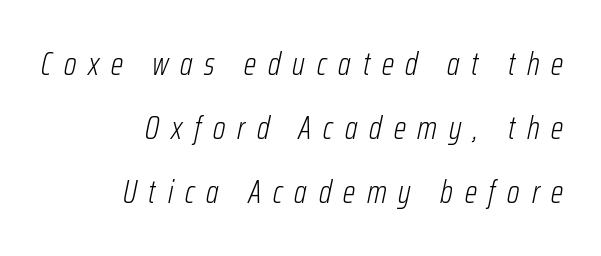
{"italic": "yes", "lean": "right", "slant_degrees": 12, "bold": "no", "weight": "light", "width": "condensed", "stroke_contrast": "low", "x_height": "medium", "monospaced": "no", "underline": "no", "align": "right", "line_spacing": "loose", "line_spacing_ratio": 2.0, "letter_spacing": "wide", "letter_spacing_em": 0.37, "glyph_px": 32}
